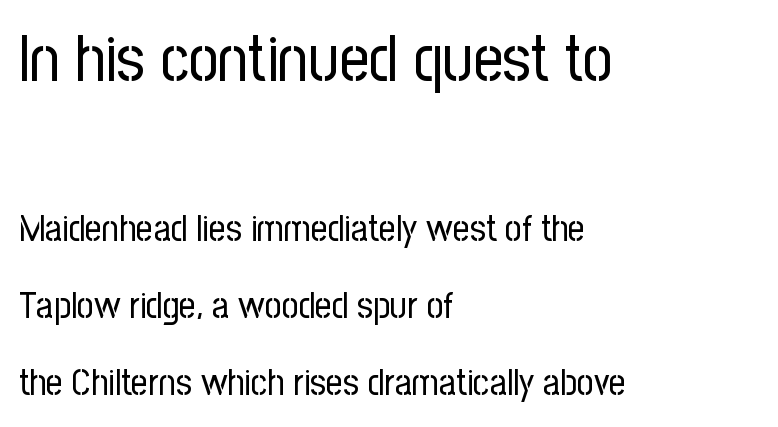
Q: Is the text bold? A: No.
Q: Is the text italic (slanted)? A: No, it is upright.
Q: Is the typeface a serif or a sans-serif typeface? A: Sans-serif.
Q: Is the text underlined? A: No.
Q: How is the paragraph aligned? A: Left-aligned.
Q: Is the spacing between letters normal or unusually wide? A: Normal.
Q: Is the spacing between lines tight, normal or loose? A: Loose.
Q: Which block of text is set in a larger size, the first (top) or the second (bottom)? A: The first (top) one.
Q: Width (condensed, normal, or wide)? A: Condensed.
Q: Stroke contrast? A: Low.
Q: x-height? A: Medium.
Q: Monospaced? A: No.
